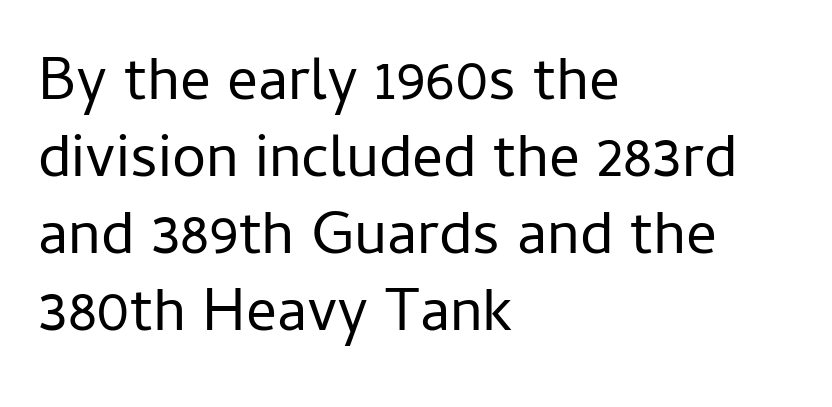
{"serif": "no", "italic": "no", "bold": "no", "weight": "regular", "width": "normal", "stroke_contrast": "low", "x_height": "medium", "monospaced": "no", "underline": "no", "align": "left", "line_spacing": "normal", "line_spacing_ratio": 1.26, "letter_spacing": "normal", "letter_spacing_em": 0.0, "glyph_px": 61}
